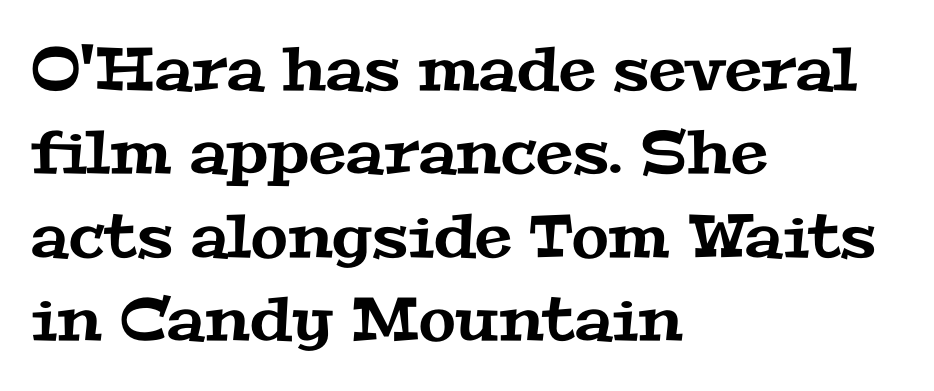
The image shows 60 px wide serif type; set left-aligned, normal line spacing (1.39x), normal letter spacing, not underlined; medium stroke contrast and a medium x-height.
